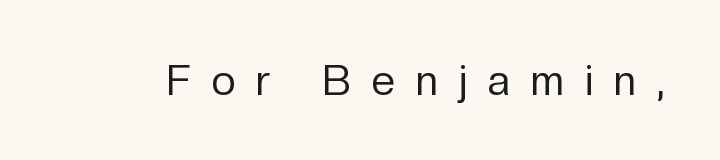
The image shows 42 px regular-weight sans-serif type, upright; set unusually wide letter spacing (+0.5 em), not underlined; low stroke contrast and a medium x-height.
